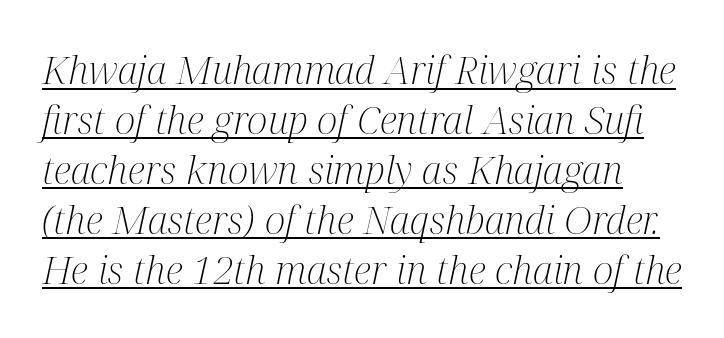
The image shows 39 px light, condensed serif type, italic (leaning right); set normal line spacing (1.28x), normal letter spacing, underlined; medium stroke contrast and a medium x-height.
